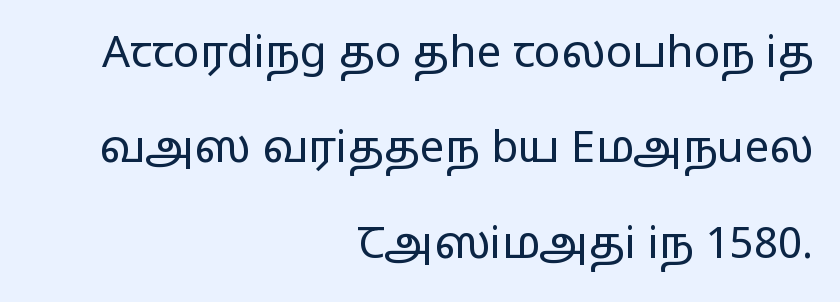
Clear beneath every line of the passage. This sample uses a sans-serif face. Teacher's note: observe the even right margin — that is flush-right alignment. A typesetter would call this proportional, since set widths differ per character.
